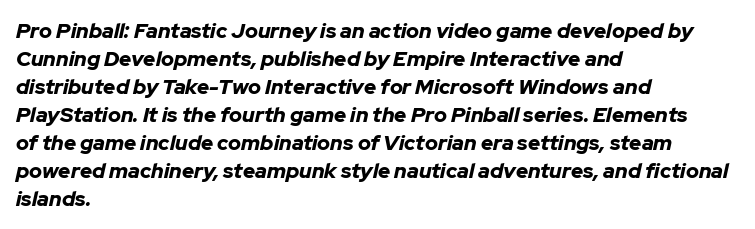
If you drew a ruler down the left edge, every line would touch it. If you measured baseline to baseline, you'd find a middling distance. Plenty of ink on the page — the face is bold. Underline: absent. Default kerning and tracking; the words read as compact shapes. If you drew a line through each stem, it would be angled.
